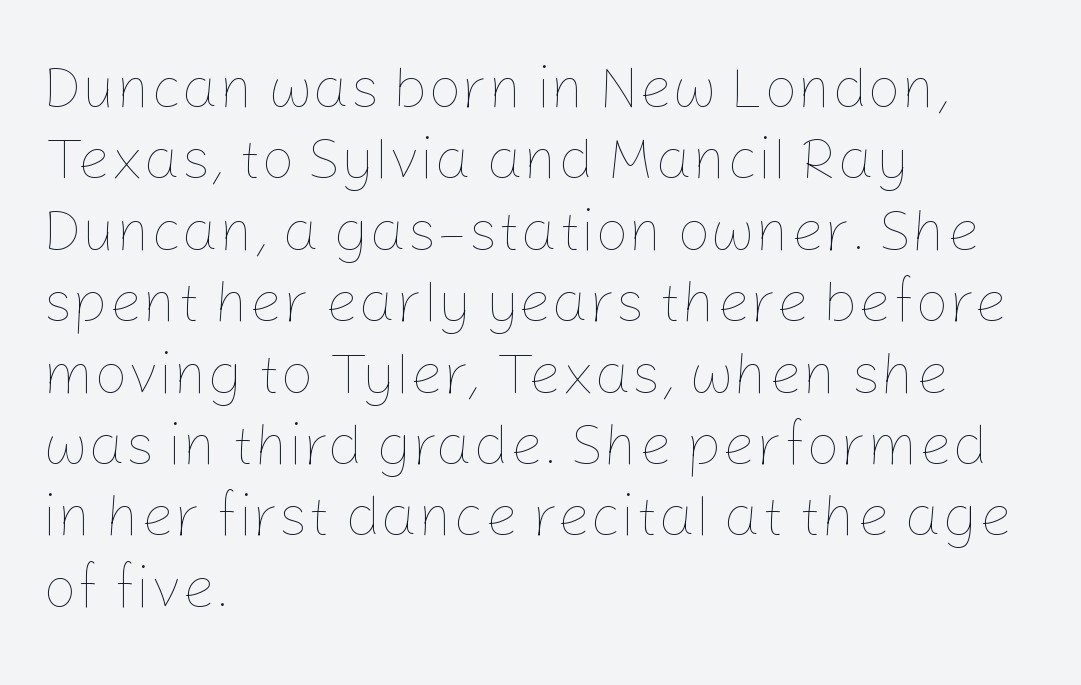
The image shows 59 px thin type, upright; set left-aligned, line spacing 1.21x, normal letter spacing, not underlined; low stroke contrast and a medium x-height.
